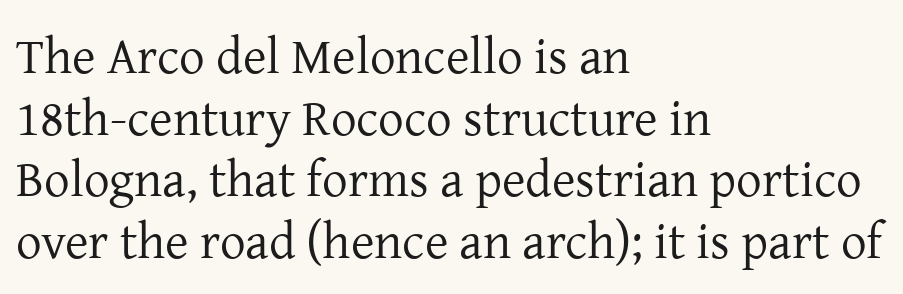
{"serif": "yes", "italic": "no", "bold": "no", "weight": "regular", "width": "normal", "stroke_contrast": "low", "x_height": "medium", "monospaced": "no", "underline": "no", "align": "left", "line_spacing_ratio": 1.21, "letter_spacing": "normal", "letter_spacing_em": 0.0, "glyph_px": 51}
